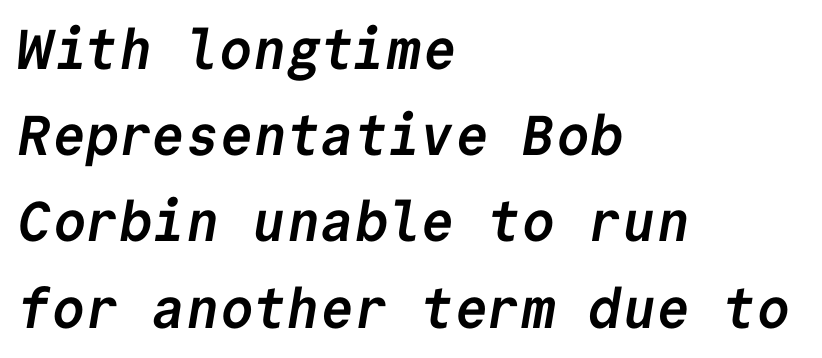
Alignment: flush left. Default kerning and tracking; the words read as compact shapes. The typesetting leans heavy: a genuine bold. Are there feet on the stems? There aren't — it's a sans. The space between consecutive lines is moderate. Each letter, wide or thin by design, is forced into the same width here.
